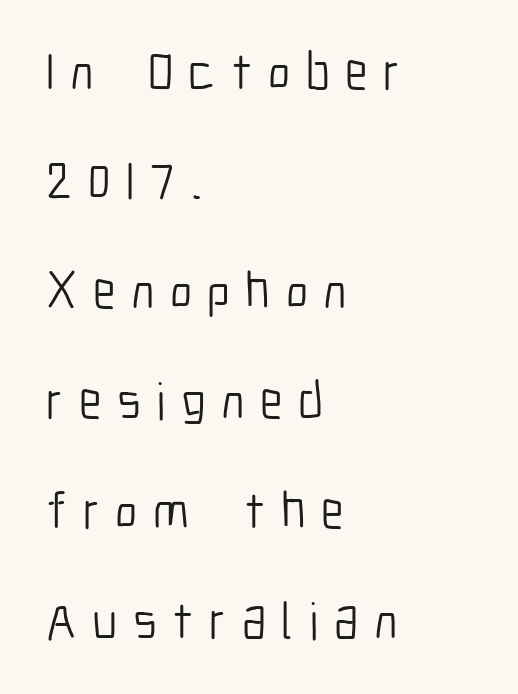
{"serif": "no", "italic": "no", "bold": "no", "weight": "light", "width": "condensed", "stroke_contrast": "low", "x_height": "medium", "monospaced": "no", "underline": "no", "align": "left", "line_spacing": "loose", "line_spacing_ratio": 2.11, "letter_spacing": "wide", "letter_spacing_em": 0.3, "glyph_px": 52}
